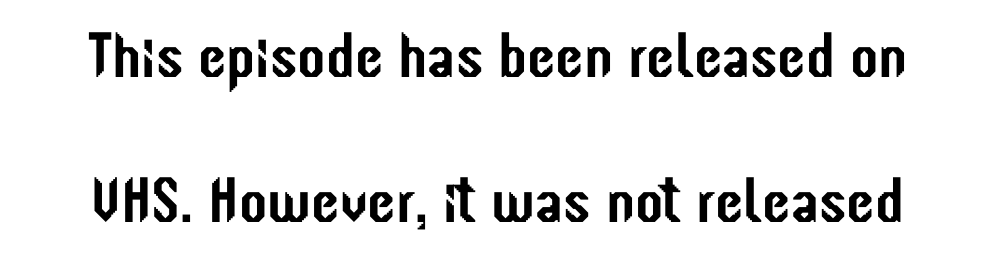
The passage shown is typed in a proportional face where columns would drift. Vertical spacing — loose. There is no visible air inserted between adjacent glyphs. Honestly, there is no underline to notice here at all.
